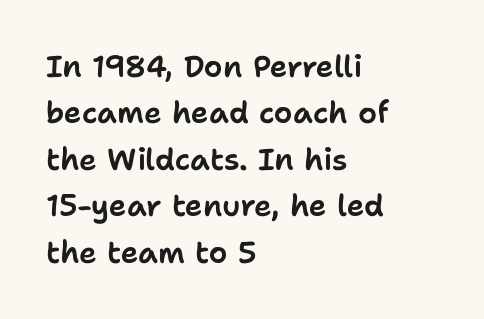
Q: Is the text italic (slanted)? A: No, it is upright.
Q: Is the typeface a serif or a sans-serif typeface? A: Sans-serif.
Q: Is the text underlined? A: No.
Q: How is the paragraph aligned? A: Left-aligned.
Q: Is the spacing between letters normal or unusually wide? A: Normal.
Q: Is the spacing between lines tight, normal or loose? A: Normal.
Q: Width (condensed, normal, or wide)? A: Normal.
Q: Stroke contrast? A: Low.
Q: x-height? A: Medium.
Q: Monospaced? A: No.
